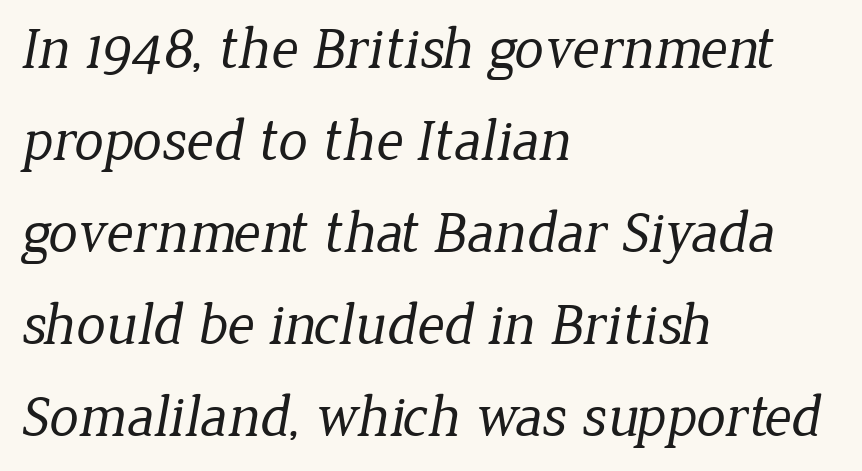
Are there feet on the stems? There are — it's a serif. Lines of text with bare space underneath. Layout note: lines flush left. Bold? No — there's no thickening of the strokes. The type is set solid horizontally, with unmodified tracking.
